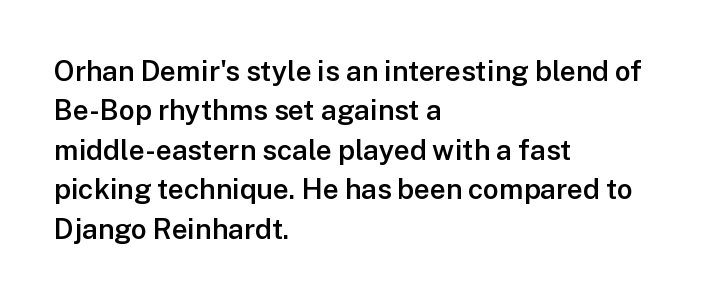
Letterform terminals end flat and unadorned throughout the passage. You could not count columns in this text — the font is proportionally spaced. Short and long lines alike share a common starting point at left. You can tell it's not italic because the verticals are truly vertical. Students, note that the glyphs here touch the page at normal intervals.
